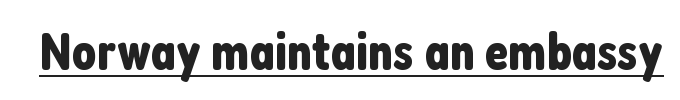
A typesetter would mark this as roman, not italic. Varying glyph widths throughout — classic text-font behaviour. No feet cap the strokes, marking this as sans-serif type. The rendering uses the underline text-decoration.
